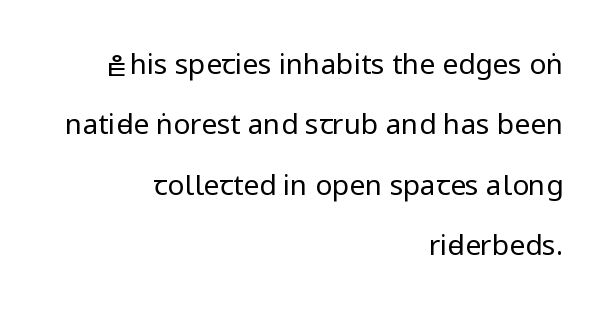
{"serif": "no", "italic": "no", "bold": "no", "weight": "regular", "width": "condensed", "stroke_contrast": "low", "x_height": "large", "monospaced": "no", "underline": "no", "align": "right", "line_spacing": "loose", "line_spacing_ratio": 2.16, "letter_spacing": "normal", "letter_spacing_em": 0.0, "glyph_px": 28}
